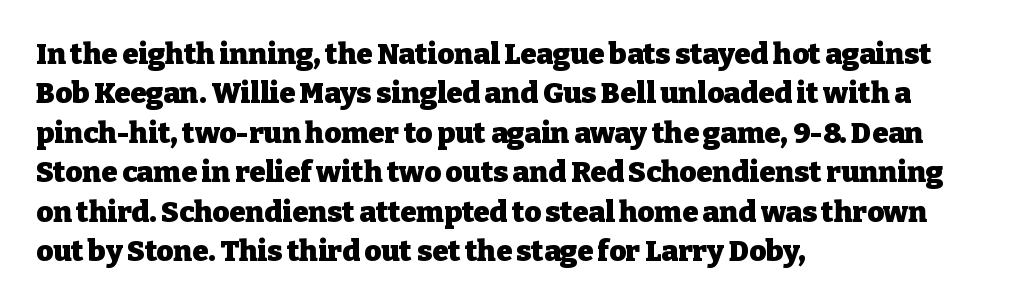
{"serif": "yes", "italic": "no", "bold": "yes", "weight": "heavy", "width": "normal", "stroke_contrast": "low", "x_height": "medium", "monospaced": "no", "underline": "no", "align": "left", "line_spacing": "normal", "line_spacing_ratio": 1.36, "letter_spacing": "normal", "letter_spacing_em": 0.0, "glyph_px": 29}
